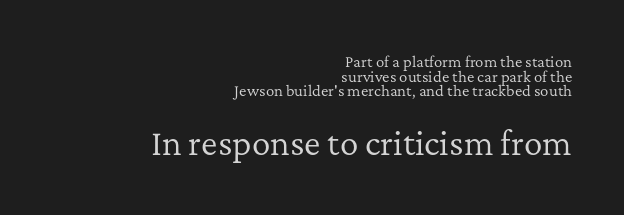
{"serif": "yes", "italic": "no", "bold": "no", "weight": "regular", "width": "normal", "stroke_contrast": "low", "x_height": "medium", "monospaced": "no", "underline": "no", "align": "right", "line_spacing": "tight", "line_spacing_ratio": 1.05, "letter_spacing": "normal", "letter_spacing_em": 0.0, "larger_block": "second", "size_ratio": 2.21, "glyph_px": 31}
